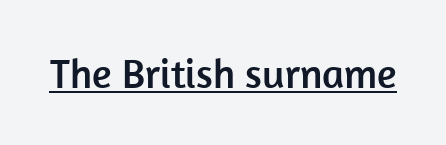
{"serif": "no", "italic": "no", "width": "normal", "stroke_contrast": "low", "x_height": "medium", "monospaced": "no", "underline": "yes", "letter_spacing": "normal", "letter_spacing_em": 0.0, "glyph_px": 41}
